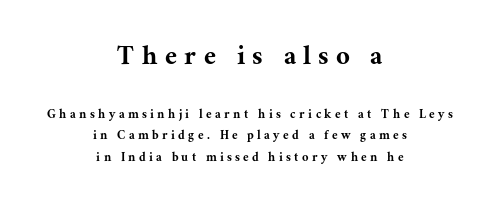
Q: Is the text italic (slanted)? A: No, it is upright.
Q: Is the typeface a serif or a sans-serif typeface? A: Serif.
Q: Is the text underlined? A: No.
Q: How is the paragraph aligned? A: Centered.
Q: Is the spacing between letters normal or unusually wide? A: Unusually wide.
Q: Is the spacing between lines tight, normal or loose? A: Normal.
Q: Which block of text is set in a larger size, the first (top) or the second (bottom)? A: The first (top) one.
Q: Width (condensed, normal, or wide)? A: Normal.
Q: Stroke contrast? A: Medium.
Q: x-height? A: Medium.
Q: Monospaced? A: No.
